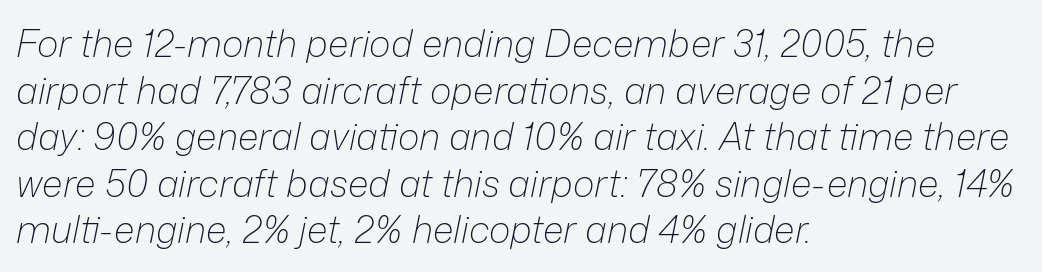
{"italic": "yes", "lean": "right", "slant_degrees": 12, "bold": "no", "weight": "light", "width": "normal", "stroke_contrast": "low", "x_height": "medium", "monospaced": "no", "underline": "no", "align": "left", "line_spacing": "normal", "line_spacing_ratio": 1.26, "letter_spacing": "normal", "letter_spacing_em": 0.0, "glyph_px": 37}
